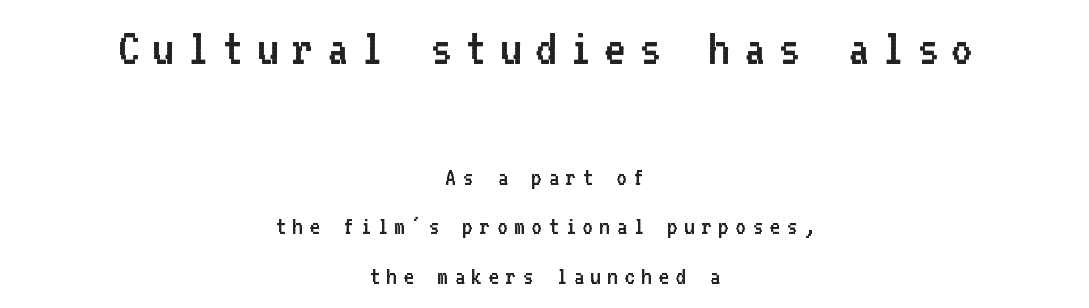
The image shows 53 px regular-weight sans-serif type, upright, monospaced; set centered, loose line spacing (1.91x), unusually wide letter spacing (+0.24 em), not underlined; the first (top) block is 2.04x larger; low stroke contrast and a medium x-height.
